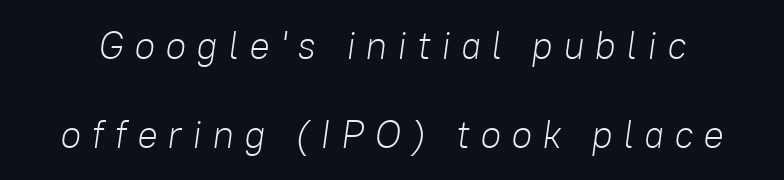
The image shows 39 px light type, italic (leaning right); set loose line spacing (2.29x), unusually wide letter spacing (+0.25 em), not underlined; low stroke contrast and a medium x-height.
